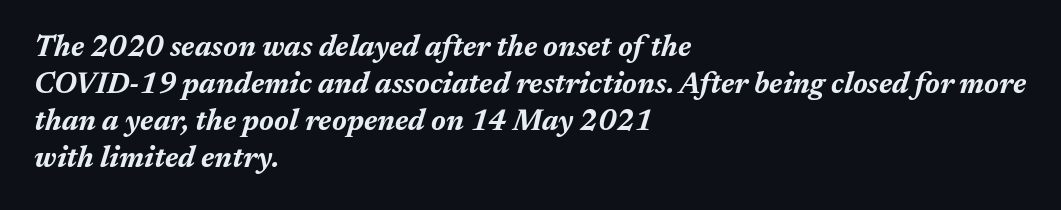
Q: Is the text bold? A: Yes.
Q: Is the text italic (slanted)? A: Yes, it leans right by about 17 degrees.
Q: Is the text underlined? A: No.
Q: How is the paragraph aligned? A: Left-aligned.
Q: Is the spacing between letters normal or unusually wide? A: Normal.
Q: Is the spacing between lines tight, normal or loose? A: Normal.
Q: Width (condensed, normal, or wide)? A: Normal.
Q: Stroke contrast? A: Medium.
Q: x-height? A: Medium.
Q: Monospaced? A: No.
